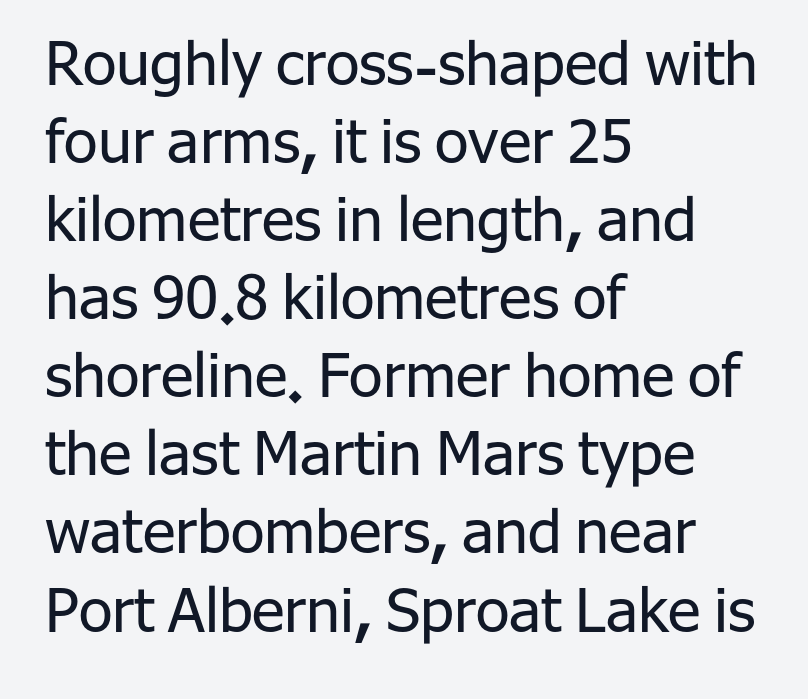
Line starts are locked; line ends wander. The letters look calm and open, with moderate or lighter stems. This sample has the flowing, uneven cadence of proportional lettering. The space directly below the letters is spotless. Unlike italic type, these characters show no tilt at all.
